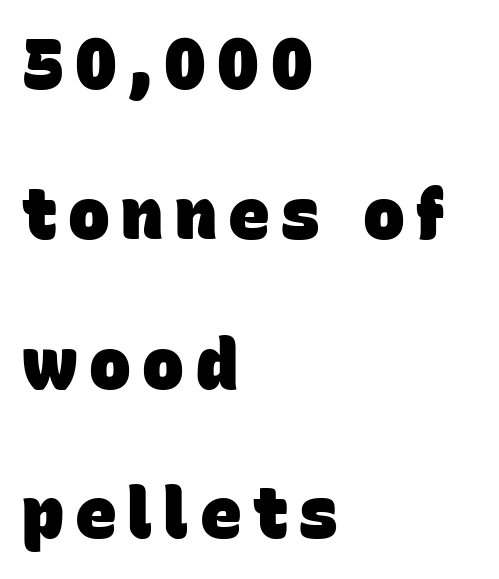
Q: Is the text bold? A: Yes.
Q: Is the typeface a serif or a sans-serif typeface? A: Sans-serif.
Q: Is the text underlined? A: No.
Q: How is the paragraph aligned? A: Left-aligned.
Q: Is the spacing between lines tight, normal or loose? A: Loose.
Q: Width (condensed, normal, or wide)? A: Normal.
Q: Stroke contrast? A: Low.
Q: x-height? A: Large.
Q: Monospaced? A: No.
